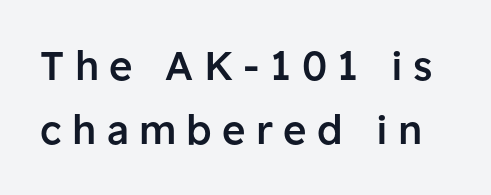
{"serif": "no", "italic": "no", "bold": "semi", "weight": "semibold", "width": "normal", "stroke_contrast": "low", "x_height": "medium", "monospaced": "no", "underline": "no", "line_spacing": "normal", "line_spacing_ratio": 1.61, "letter_spacing": "wide", "letter_spacing_em": 0.26, "glyph_px": 40}
